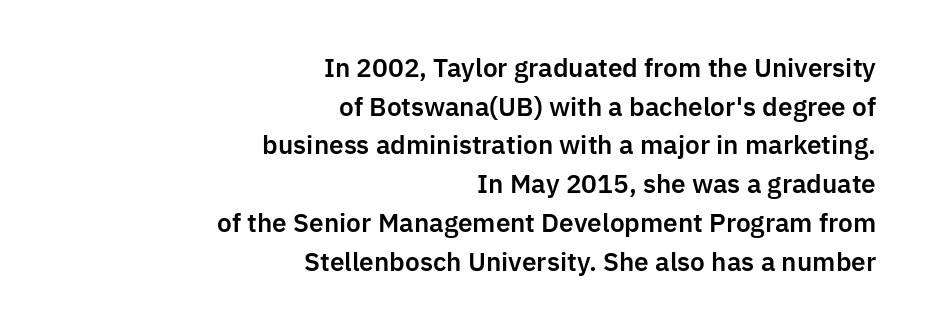
Q: Is the text italic (slanted)? A: No, it is upright.
Q: Is the text underlined? A: No.
Q: How is the paragraph aligned? A: Right-aligned.
Q: Is the spacing between letters normal or unusually wide? A: Normal.
Q: Is the spacing between lines tight, normal or loose? A: Normal.
